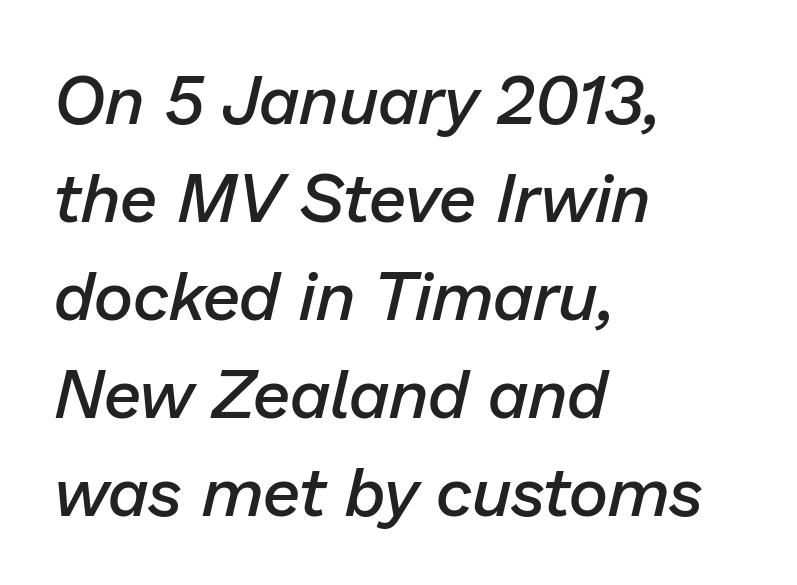
{"italic": "yes", "lean": "right", "slant_degrees": 13, "bold": "semi", "weight": "semibold", "width": "normal", "stroke_contrast": "low", "x_height": "medium", "monospaced": "no", "underline": "no", "align": "left", "line_spacing": "normal", "line_spacing_ratio": 1.44, "letter_spacing": "normal", "letter_spacing_em": 0.0, "glyph_px": 68}
